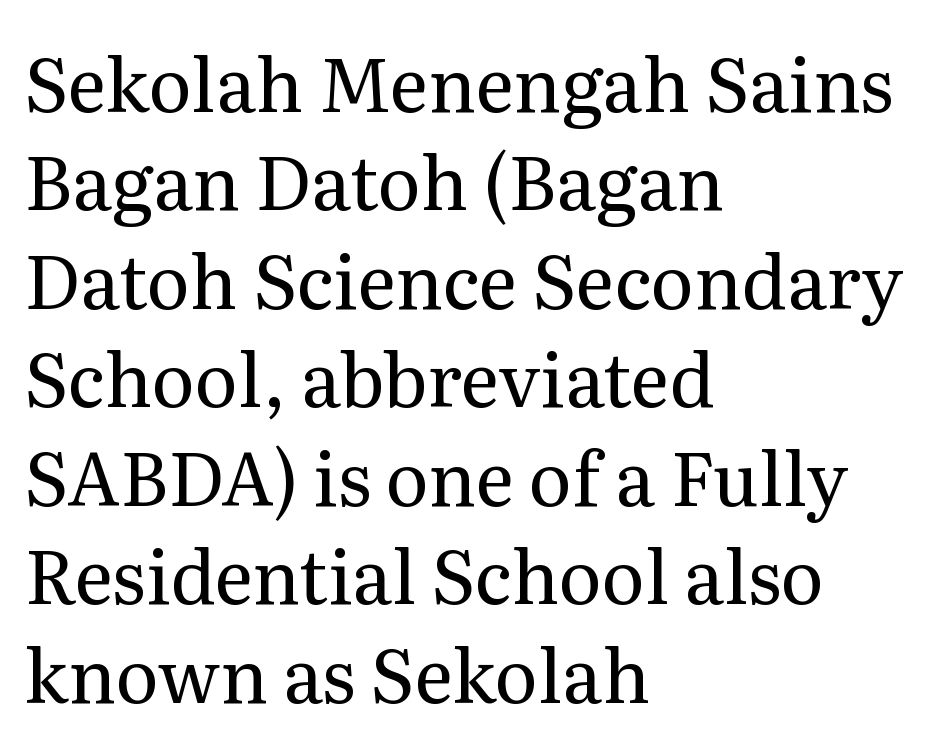
Q: Is the text bold? A: No.
Q: Is the text italic (slanted)? A: No, it is upright.
Q: Is the typeface a serif or a sans-serif typeface? A: Serif.
Q: Is the text underlined? A: No.
Q: How is the paragraph aligned? A: Left-aligned.
Q: Is the spacing between letters normal or unusually wide? A: Normal.
Q: Is the spacing between lines tight, normal or loose? A: Normal.
Q: Width (condensed, normal, or wide)? A: Normal.
Q: Stroke contrast? A: Medium.
Q: x-height? A: Medium.
Q: Monospaced? A: No.
